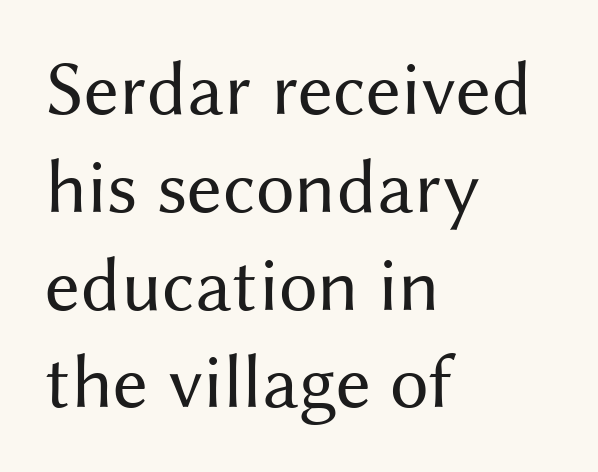
These glyphs show unthickened strokes, regular width or finer. These lines stack with their left ends in a neat column. The face used here is proportionally spaced, like ordinary book or web type. The gap between lines stays unmarked.
